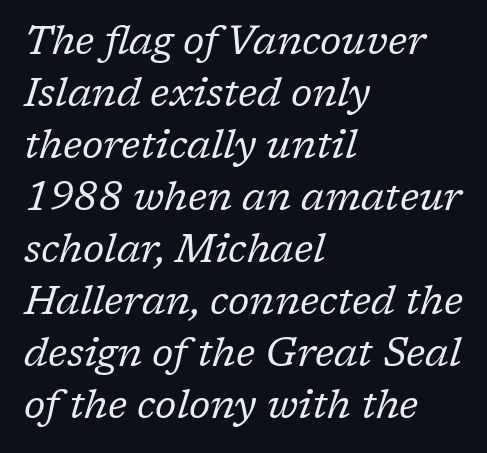
{"serif": "yes", "italic": "yes", "lean": "right", "slant_degrees": 17, "bold": "no", "weight": "regular", "width": "normal", "stroke_contrast": "low", "x_height": "medium", "monospaced": "no", "underline": "no", "align": "left", "line_spacing": "normal", "line_spacing_ratio": 1.3, "letter_spacing": "normal", "letter_spacing_em": 0.0, "glyph_px": 40}
